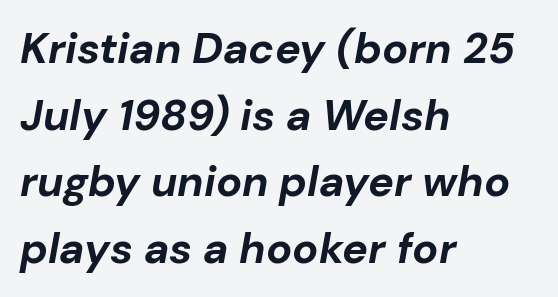
Vertically, the passage feels balanced, rows spaced as you'd expect. Underlining? Definitely not there. The font's italic variant was chosen for this text. Students, this is bold: see how much ink each stroke carries.
